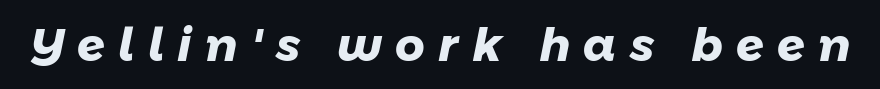
Note the varied advance widths — an 'i' is clearly narrower than an 'm'. This rendering features lettering with no underline. In terms of weight, the rendering is a true, heavy bold. Observe the absence of serifs on each vertical stroke in this sample. Words appear elongated and porous because spacing is wide.
